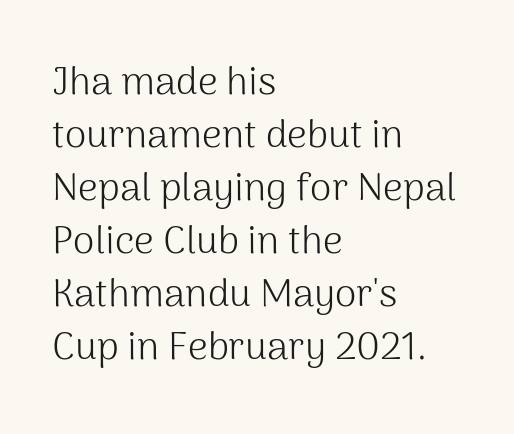
This sample has the flowing, uneven cadence of proportional lettering. If you measured baseline to baseline, you'd find a middling distance. The rag falls on the right side of this text block. Check where the strokes stop: nothing finishes them off — pure sans. Characters follow at the spacing the type designer built in. Bold? No — there's no thickening of the strokes.
